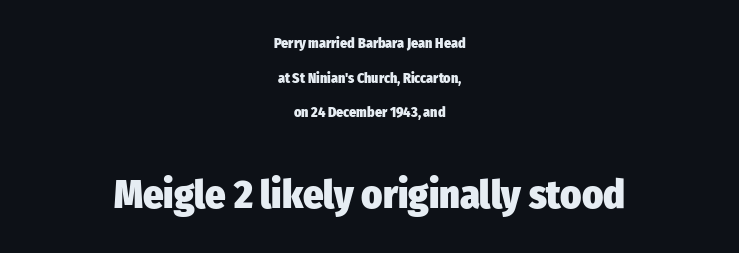
This rendering leaves character spacing at its baseline value. I'd call this a sans setting — the letters go barefoot. Block two is the big one; block one sits smaller above it. It's the straight-up-and-down kind of type.
